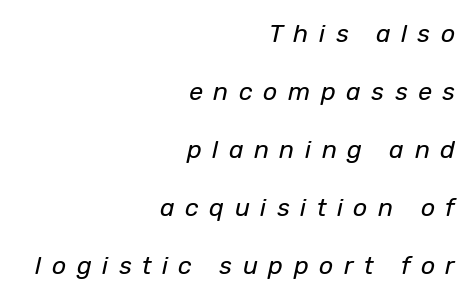
The image shows 25 px text type, italic (leaning right); set right-aligned, loose line spacing (2.32x), unusually wide letter spacing (+0.42 em), not underlined.
